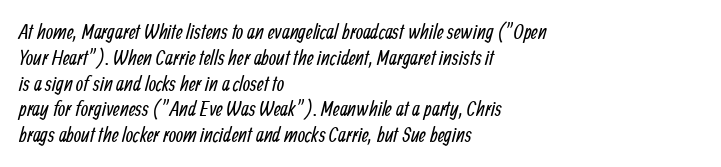
Q: Is the text bold? A: No.
Q: Is the text underlined? A: No.
Q: How is the paragraph aligned? A: Left-aligned.
Q: Is the spacing between letters normal or unusually wide? A: Normal.
